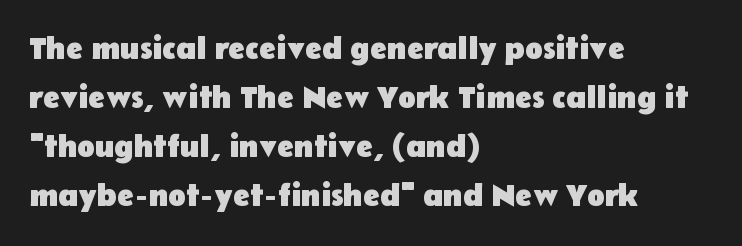
The image shows 32 px heavy sans-serif type, upright; set left-aligned, normal line spacing (1.53x), normal letter spacing, not underlined; low stroke contrast and a medium x-height.
